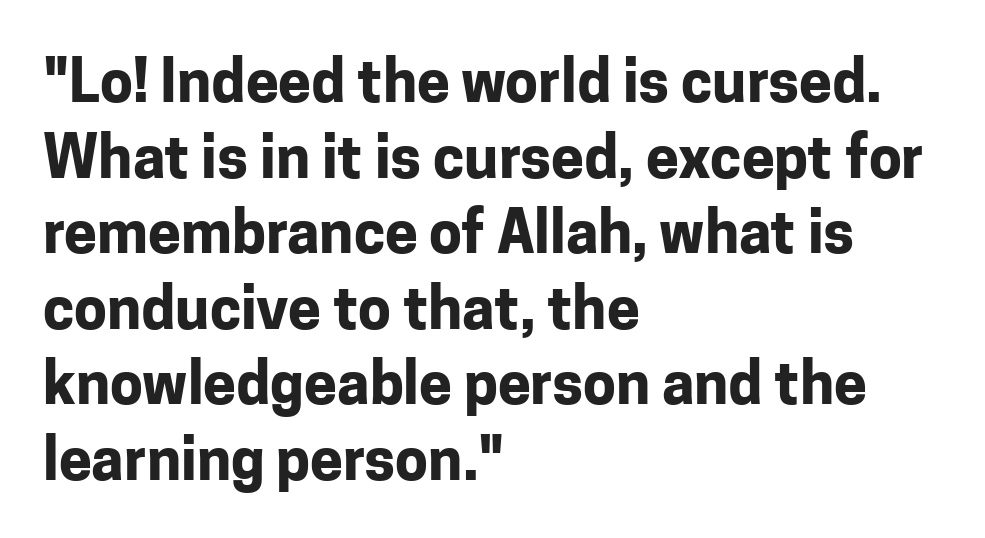
In terms of posture, this sample is upright. These lines are rendered in a variable-pitch font. Glance below the letters and you will spot only blank space. Compared with typical paragraphs, the rows here are spaced about the same.
